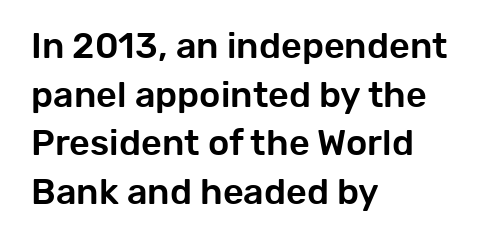
{"serif": "no", "italic": "no", "width": "normal", "stroke_contrast": "low", "x_height": "medium", "monospaced": "no", "underline": "no", "align": "left", "line_spacing": "normal", "line_spacing_ratio": 1.35, "letter_spacing": "normal", "letter_spacing_em": 0.0, "glyph_px": 36}
